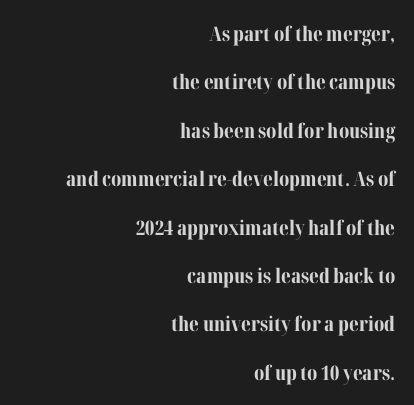
{"italic": "no", "bold": "yes", "underline": "no", "align": "right", "line_spacing": "loose", "line_spacing_ratio": 2.42, "letter_spacing": "normal", "letter_spacing_em": 0.0, "glyph_px": 20}
